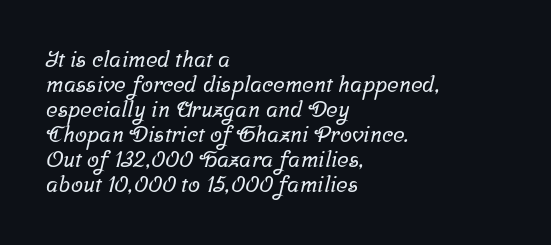
The image shows 22 px text type; set left-aligned, tight line spacing (1.14x), normal letter spacing, not underlined.
